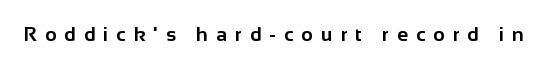
The image shows 20 px bold type, upright; set unusually wide letter spacing (+0.4 em), not underlined.
